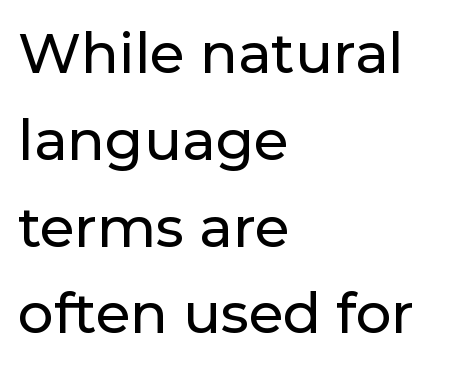
{"serif": "no", "italic": "no", "width": "normal", "stroke_contrast": "low", "x_height": "medium", "monospaced": "no", "underline": "no", "align": "left", "line_spacing": "normal", "line_spacing_ratio": 1.55, "letter_spacing": "normal", "letter_spacing_em": 0.0, "glyph_px": 56}
